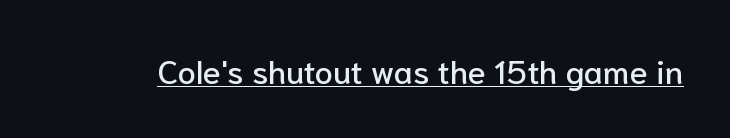
The image shows 33 px sans-serif type, upright; set normal letter spacing, underlined; low stroke contrast and a medium x-height.
